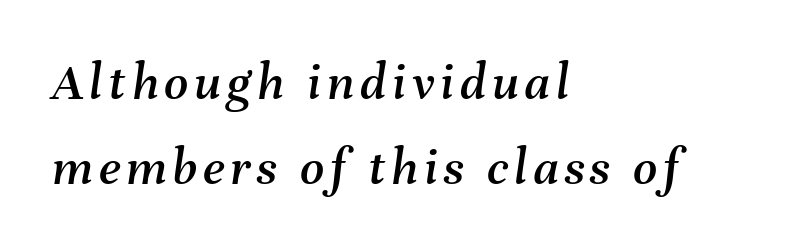
The letters advance in unequal steps, a hallmark of proportional type. Just letters on the line, the space beneath them empty. The passage shown stacks its lines at a standard gap. This sample uses an oblique cut, with every glyph tilted off the vertical.
